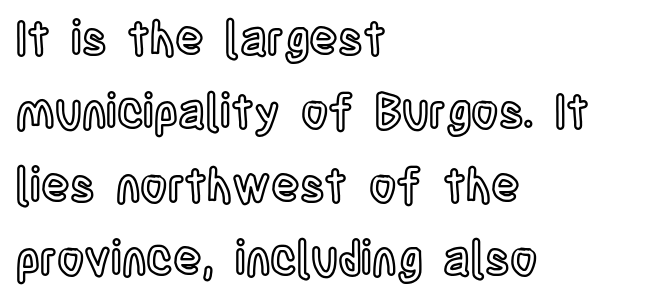
{"italic": "no", "width": "condensed", "x_height": "large", "monospaced": "no", "underline": "no", "align": "left", "line_spacing": "normal", "line_spacing_ratio": 1.56, "letter_spacing": "normal", "letter_spacing_em": 0.0, "glyph_px": 47}
